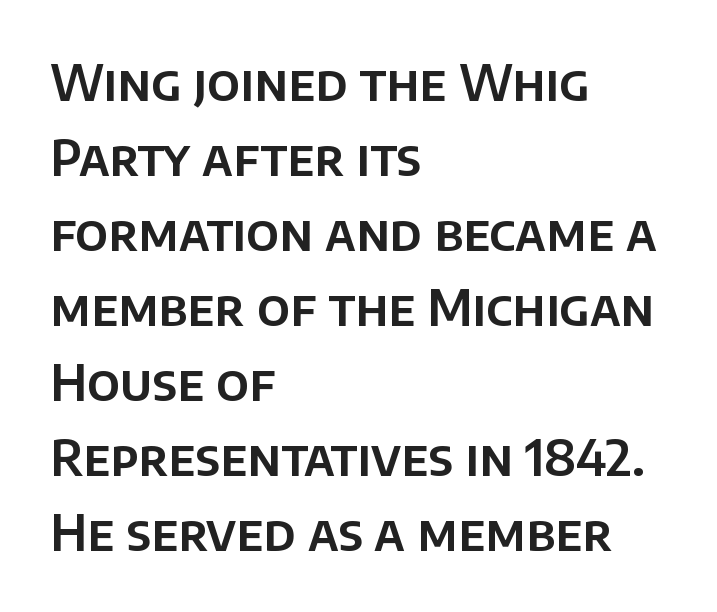
Q: Is the text italic (slanted)? A: No, it is upright.
Q: Is the typeface a serif or a sans-serif typeface? A: Sans-serif.
Q: Is the text underlined? A: No.
Q: How is the paragraph aligned? A: Left-aligned.
Q: Is the spacing between letters normal or unusually wide? A: Normal.
Q: Is the spacing between lines tight, normal or loose? A: Normal.
Q: Width (condensed, normal, or wide)? A: Normal.
Q: Stroke contrast? A: Low.
Q: x-height? A: Large.
Q: Monospaced? A: No.
